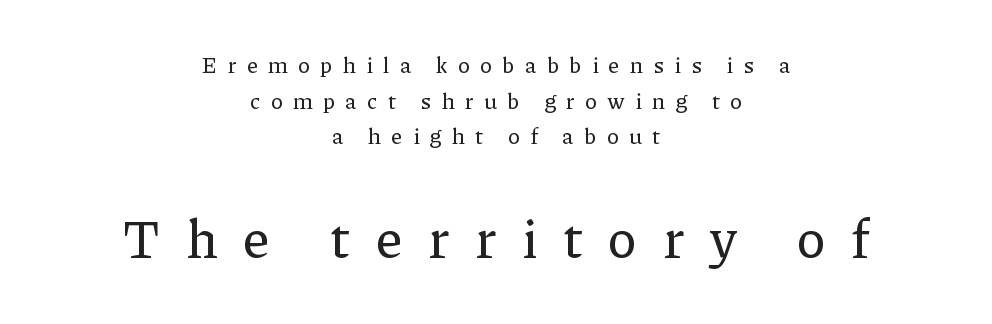
{"serif": "yes", "italic": "no", "width": "normal", "stroke_contrast": "low", "x_height": "medium", "monospaced": "no", "underline": "no", "align": "center", "line_spacing": "normal", "line_spacing_ratio": 1.62, "letter_spacing": "wide", "letter_spacing_em": 0.47, "larger_block": "second", "size_ratio": 2.45, "glyph_px": 54}
